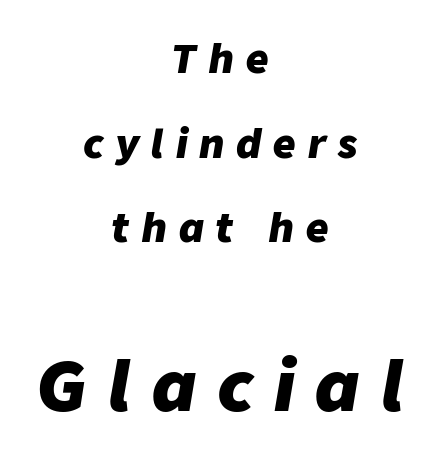
{"italic": "yes", "lean": "right", "slant_degrees": 9, "bold": "yes", "weight": "heavy", "width": "normal", "stroke_contrast": "low", "x_height": "medium", "monospaced": "no", "underline": "no", "align": "center", "line_spacing": "loose", "line_spacing_ratio": 2.17, "letter_spacing": "wide", "letter_spacing_em": 0.31, "larger_block": "second", "size_ratio": 1.77, "glyph_px": 69}
